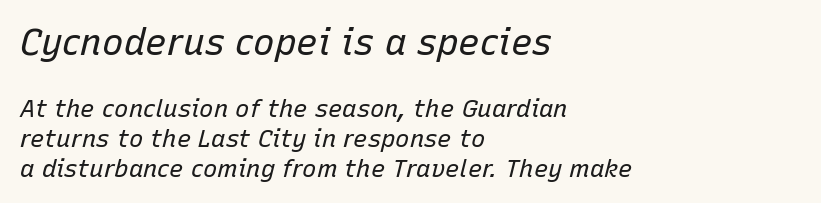
Line spacing here is normal. Type without underlining. A typesetter would call this proportional, since set widths differ per character. Short and long lines alike share a common starting point at left. The block sitting higher on the canvas is the one with enlarged characters.
